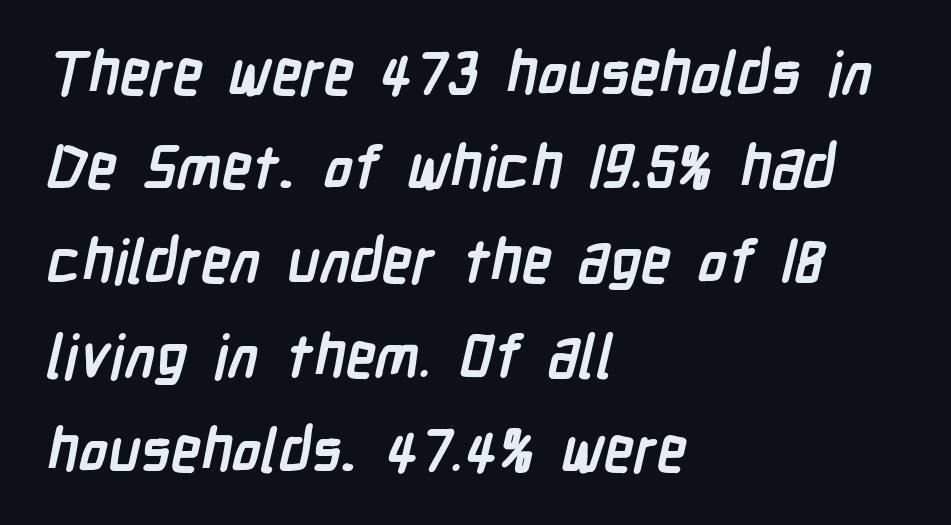
The image shows 60 px semibold, condensed sans-serif type; set left-aligned, normal line spacing (1.57x), normal letter spacing, not underlined; low stroke contrast and a medium x-height.
